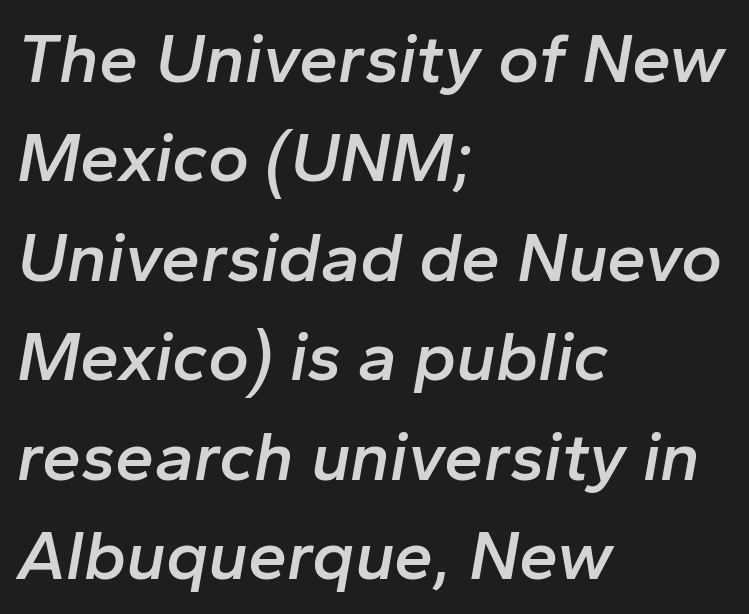
Q: Is the text bold? A: Semi-bold.
Q: Is the text italic (slanted)? A: Yes, it leans right by about 10 degrees.
Q: Is the text underlined? A: No.
Q: How is the paragraph aligned? A: Left-aligned.
Q: Is the spacing between letters normal or unusually wide? A: Normal.
Q: Is the spacing between lines tight, normal or loose? A: Normal.
Q: Width (condensed, normal, or wide)? A: Normal.
Q: Stroke contrast? A: Low.
Q: x-height? A: Medium.
Q: Monospaced? A: No.
